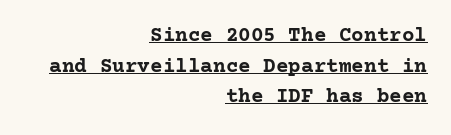
{"italic": "no", "bold": "yes", "underline": "yes", "align": "right", "line_spacing": "normal", "line_spacing_ratio": 1.46, "letter_spacing": "normal", "letter_spacing_em": 0.0, "glyph_px": 21}
